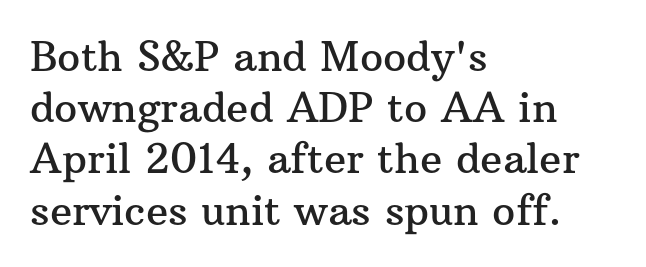
Reading down the block, your eye returns to a fixed left position each line. Interline gaps are of average width in this sample. Varying glyph widths throughout — classic text-font behaviour. Serifs: yes, visible at the terminals of the letterforms. If you drew a line through each stem, it would be perfectly vertical.
